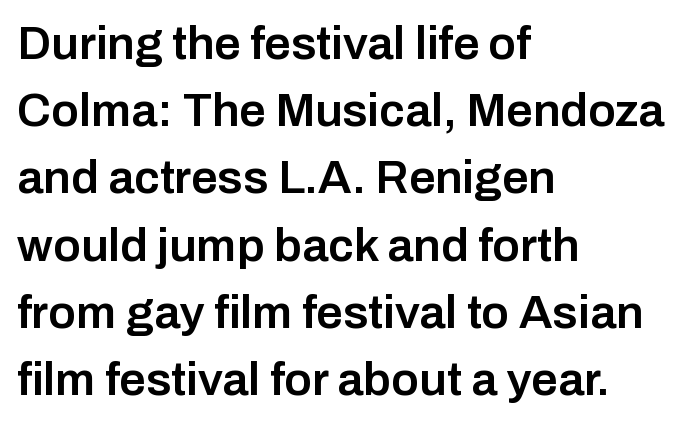
{"serif": "no", "italic": "no", "bold": "semi", "weight": "semibold", "width": "normal", "stroke_contrast": "low", "x_height": "medium", "monospaced": "no", "underline": "no", "align": "left", "line_spacing": "normal", "line_spacing_ratio": 1.43, "letter_spacing": "normal", "letter_spacing_em": 0.0, "glyph_px": 47}
